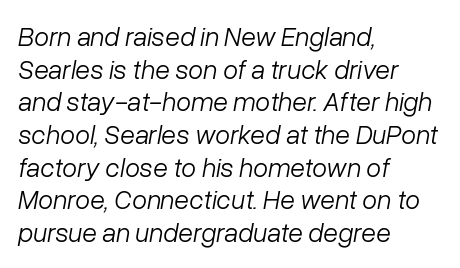
The image shows 27 px text type, italic (leaning right); set left-aligned, line spacing 1.21x, normal letter spacing, not underlined.
